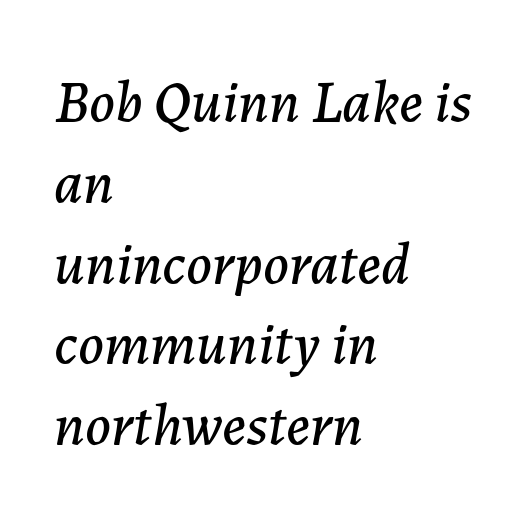
The image shows 59 px text type, italic (leaning right); set left-aligned, normal line spacing (1.37x), normal letter spacing, not underlined; low stroke contrast and a medium x-height.
